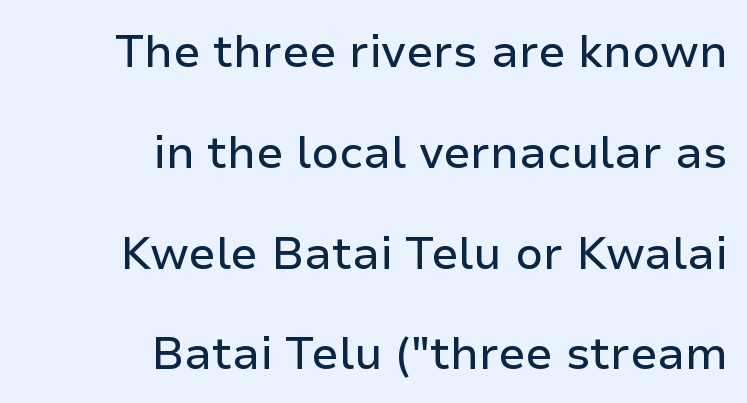
The image shows 45 px sans-serif type, upright; set right-aligned, loose line spacing (2.24x), normal letter spacing, not underlined; low stroke contrast and a medium x-height.
